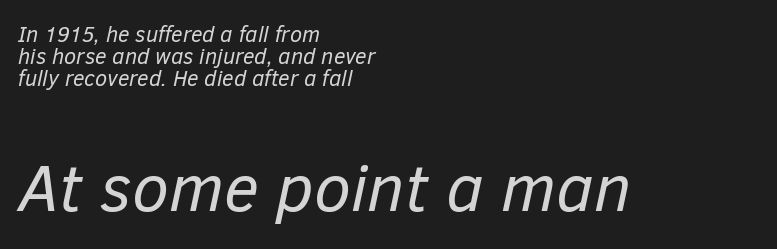
The image shows 67 px regular-weight type, italic (leaning right); set left-aligned, tight line spacing (1.01x), normal letter spacing, not underlined; the second (bottom) block is 3.05x larger; low stroke contrast and a medium x-height.
